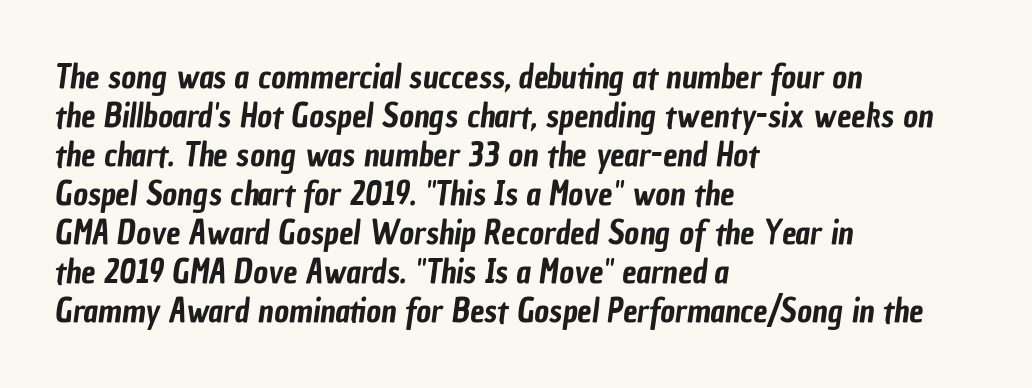
The image shows 32 px condensed sans-serif type; set left-aligned, line spacing 1.22x, normal letter spacing, not underlined; low stroke contrast and a medium x-height.
